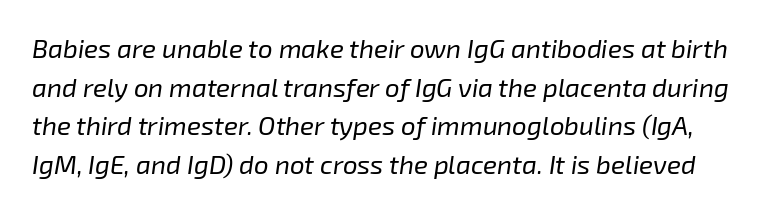
The strip under each line holds only bare page. Is the stroke heavy? The answer is a plain regular-or-lighter. The letters sit at their default tracking, neither squeezed nor spread. Is there much room between lines? A standard amount, neither cramped nor airy. You can tell it's italic because the verticals aren't actually vertical.
